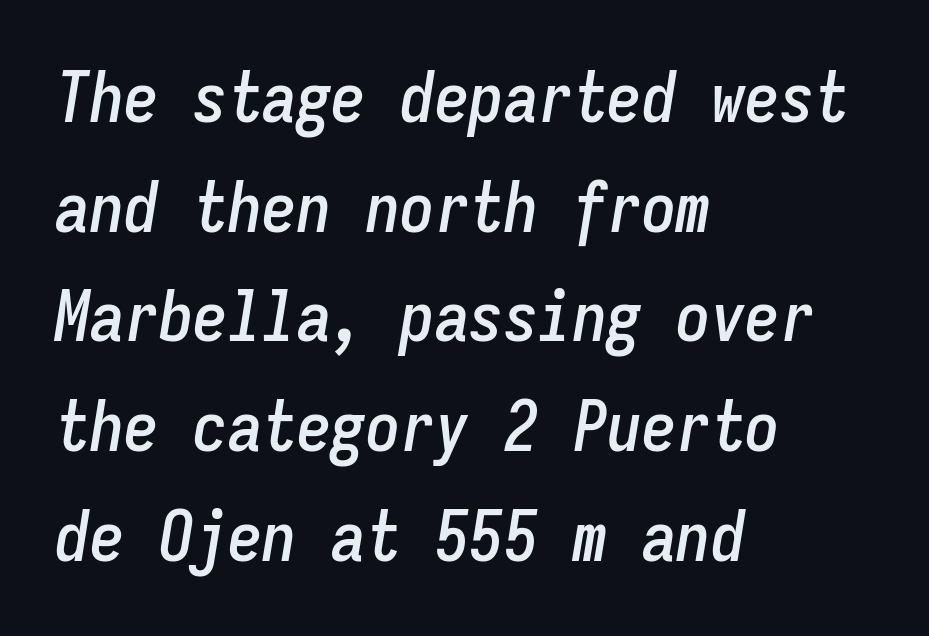
{"italic": "yes", "lean": "right", "slant_degrees": 9, "width": "condensed", "stroke_contrast": "low", "x_height": "medium", "monospaced": "yes", "underline": "no", "align": "left", "line_spacing": "normal", "line_spacing_ratio": 1.59, "letter_spacing": "normal", "letter_spacing_em": 0.0, "glyph_px": 69}
